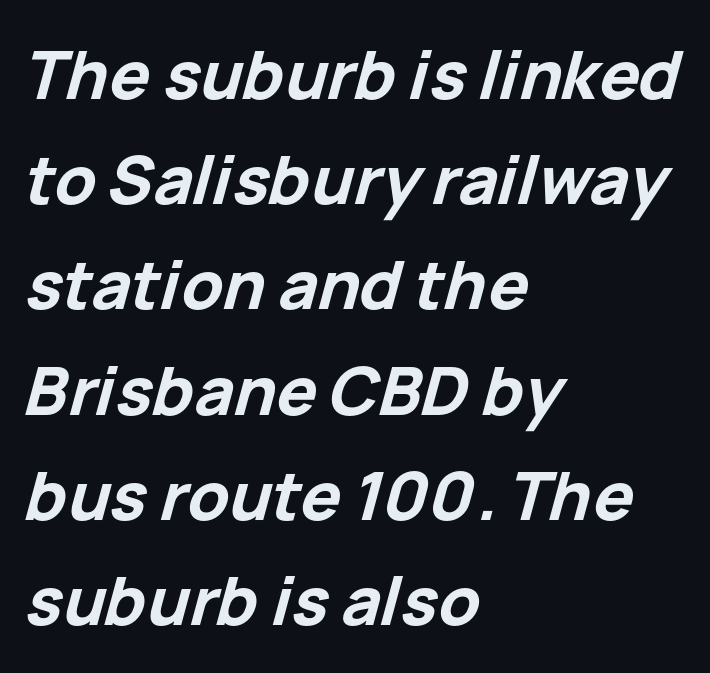
The image shows 67 px bold type, italic (leaning right); set left-aligned, normal line spacing (1.57x), normal letter spacing, not underlined; low stroke contrast and a medium x-height.
